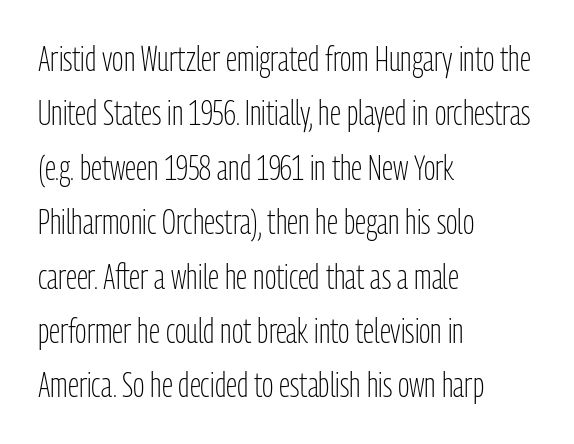
{"serif": "no", "italic": "no", "bold": "no", "weight": "light", "width": "condensed", "stroke_contrast": "low", "x_height": "medium", "monospaced": "no", "underline": "no", "align": "left", "line_spacing": "normal", "line_spacing_ratio": 1.6, "letter_spacing": "normal", "letter_spacing_em": 0.0, "glyph_px": 34}
